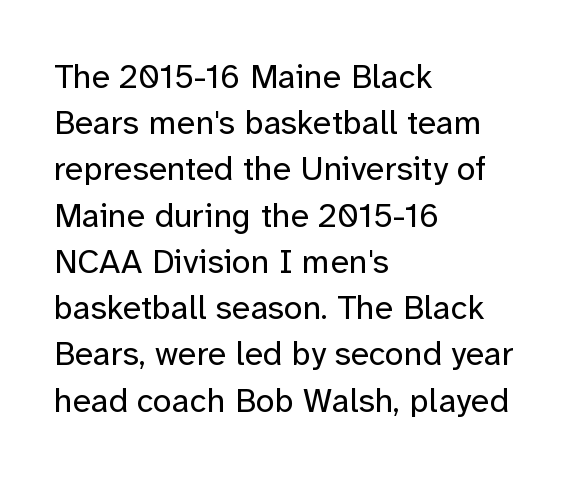
Stems and bowls with no extra thickness — not bold. A normal amount of white space separates one row of letters from the next. These lines are set flush left with a ragged right edge. Note the varied advance widths — an 'i' is clearly narrower than an 'm'. Observe the absence of serifs on each vertical stroke in this sample.
